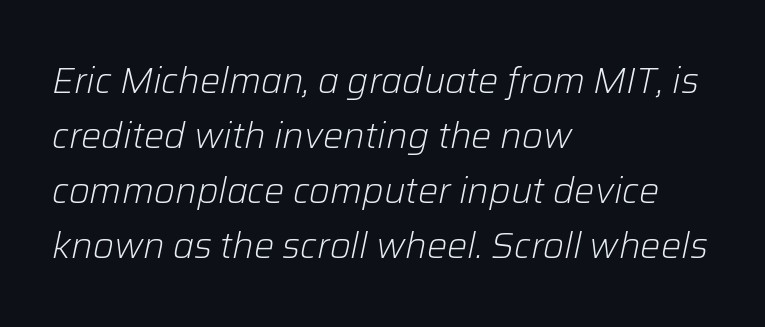
{"italic": "yes", "lean": "right", "slant_degrees": 12, "bold": "no", "weight": "light", "width": "normal", "stroke_contrast": "low", "x_height": "medium", "monospaced": "no", "underline": "no", "align": "left", "line_spacing": "normal", "line_spacing_ratio": 1.53, "letter_spacing": "normal", "letter_spacing_em": 0.0, "glyph_px": 36}
